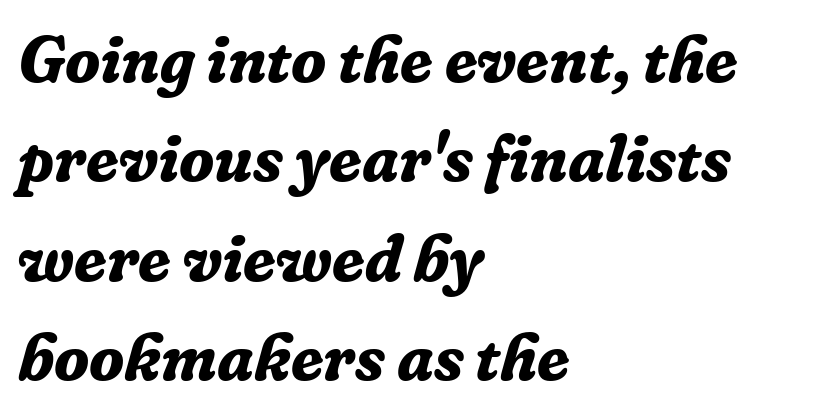
{"serif": "yes", "italic": "yes", "lean": "right", "slant_degrees": 16, "bold": "yes", "weight": "bold", "width": "normal", "stroke_contrast": "low", "x_height": "medium", "monospaced": "no", "underline": "no", "align": "left", "line_spacing": "normal", "line_spacing_ratio": 1.53, "letter_spacing": "normal", "letter_spacing_em": 0.0, "glyph_px": 65}
